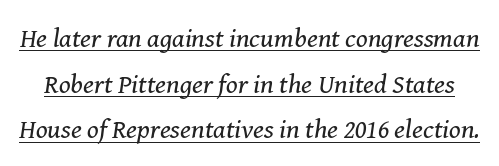
Q: Is the text bold? A: No.
Q: Is the text italic (slanted)? A: Yes, it leans right by about 8 degrees.
Q: Is the text underlined? A: Yes.
Q: Is the spacing between letters normal or unusually wide? A: Normal.
Q: Is the spacing between lines tight, normal or loose? A: Normal.
